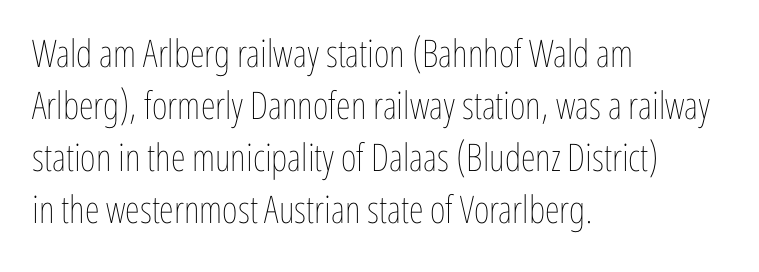
{"italic": "no", "bold": "no", "weight": "thin", "width": "condensed", "stroke_contrast": "low", "x_height": "medium", "monospaced": "no", "underline": "no", "align": "left", "line_spacing": "normal", "line_spacing_ratio": 1.37, "letter_spacing": "normal", "letter_spacing_em": 0.0, "glyph_px": 38}
